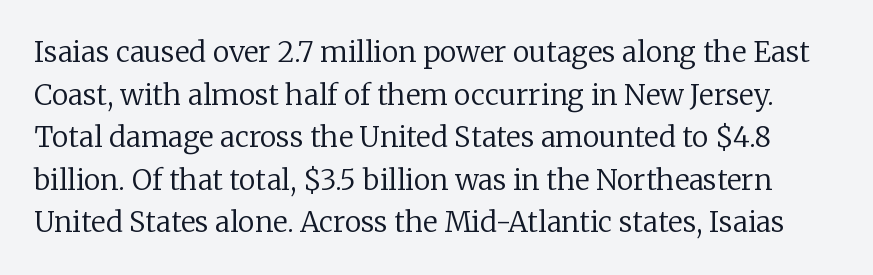
Q: Is the text bold? A: No.
Q: Is the text italic (slanted)? A: No, it is upright.
Q: Is the typeface a serif or a sans-serif typeface? A: Serif.
Q: Is the text underlined? A: No.
Q: Is the spacing between letters normal or unusually wide? A: Normal.
Q: Is the spacing between lines tight, normal or loose? A: Normal.
Q: Width (condensed, normal, or wide)? A: Normal.
Q: Stroke contrast? A: Low.
Q: x-height? A: Medium.
Q: Monospaced? A: No.
